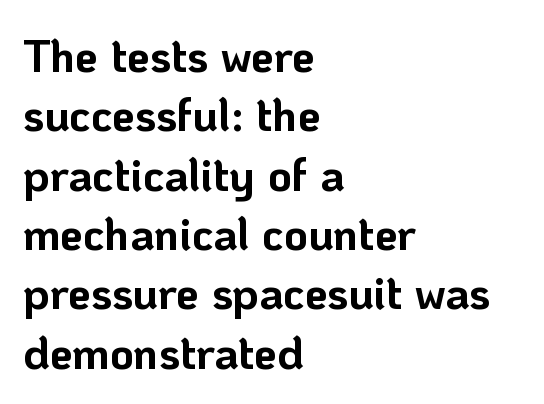
Q: Is the text bold? A: Yes.
Q: Is the text italic (slanted)? A: No, it is upright.
Q: Is the typeface a serif or a sans-serif typeface? A: Sans-serif.
Q: Is the text underlined? A: No.
Q: How is the paragraph aligned? A: Left-aligned.
Q: Is the spacing between letters normal or unusually wide? A: Normal.
Q: Is the spacing between lines tight, normal or loose? A: Normal.
Q: Width (condensed, normal, or wide)? A: Normal.
Q: Stroke contrast? A: Low.
Q: x-height? A: Medium.
Q: Monospaced? A: No.
